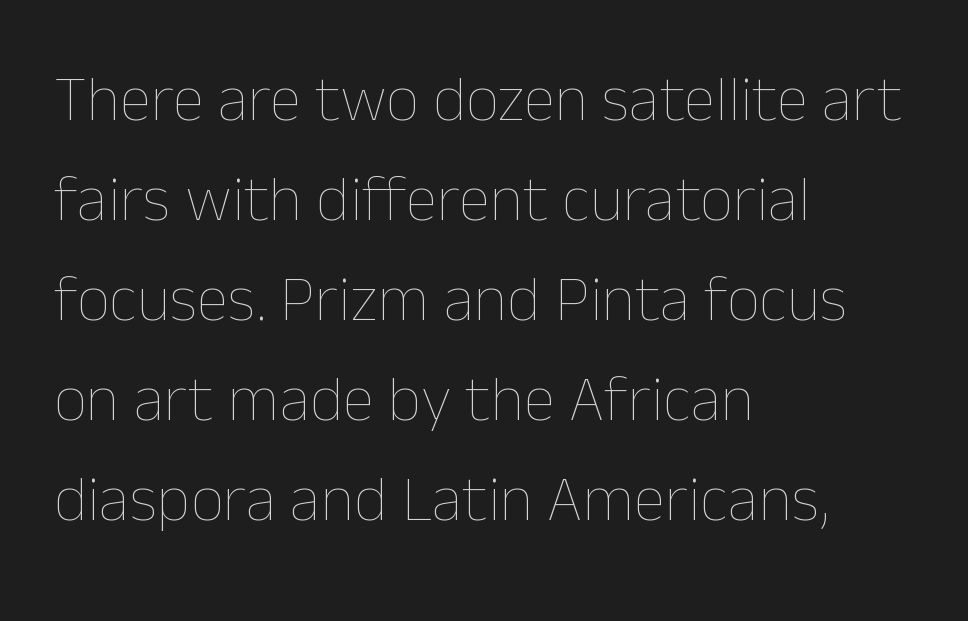
Letters rest on an invisible, unmarked baseline. Designer's note — italics off, roman on. The lines in this sample share a left origin and differ only in where they stop. No extra tracking has been applied to these lines. The passage shown stacks its lines at a standard gap. The letters look calm and open, with moderate or lighter stems.
